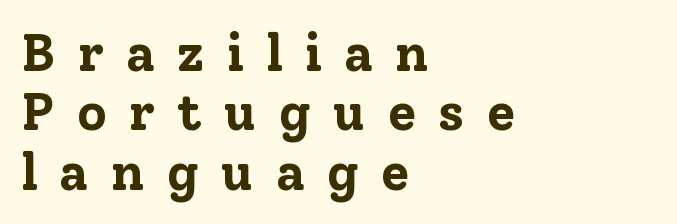
{"serif": "yes", "italic": "no", "bold": "yes", "weight": "bold", "width": "normal", "stroke_contrast": "low", "x_height": "medium", "monospaced": "no", "underline": "no", "align": "left", "line_spacing": "tight", "line_spacing_ratio": 1.14, "letter_spacing": "wide", "letter_spacing_em": 0.42, "glyph_px": 52}
